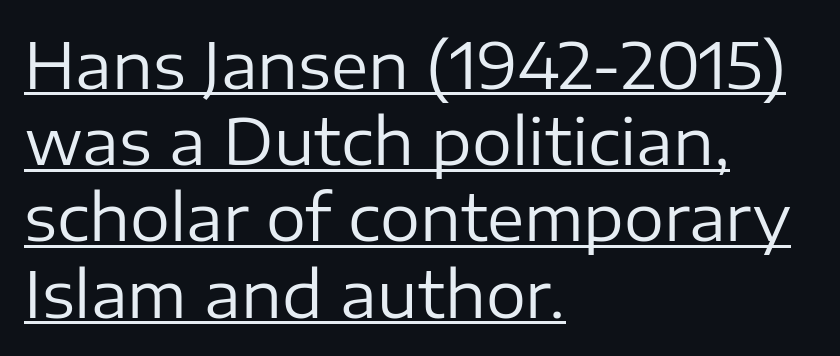
The image shows 63 px regular-weight sans-serif type, upright; set left-aligned, line spacing 1.21x, normal letter spacing, underlined; low stroke contrast and a medium x-height.
